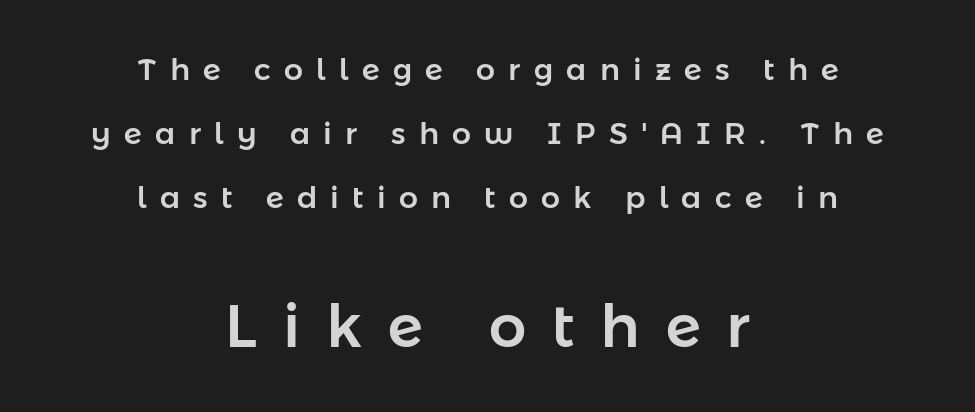
Q: Is the text italic (slanted)? A: No, it is upright.
Q: Is the typeface a serif or a sans-serif typeface? A: Sans-serif.
Q: Is the text underlined? A: No.
Q: How is the paragraph aligned? A: Centered.
Q: Is the spacing between letters normal or unusually wide? A: Unusually wide.
Q: Is the spacing between lines tight, normal or loose? A: Loose.
Q: Which block of text is set in a larger size, the first (top) or the second (bottom)? A: The second (bottom) one.
Q: Width (condensed, normal, or wide)? A: Normal.
Q: Stroke contrast? A: Low.
Q: x-height? A: Medium.
Q: Monospaced? A: No.
